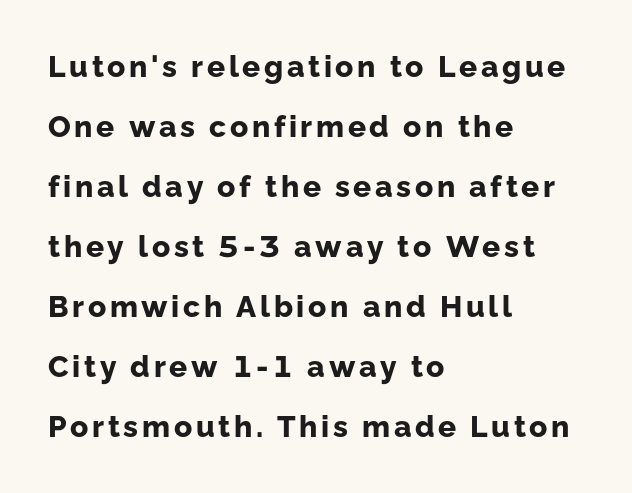
The image shows 30 px bold sans-serif type, upright; set left-aligned, loose line spacing (2.0x), not underlined; low stroke contrast and a medium x-height.
